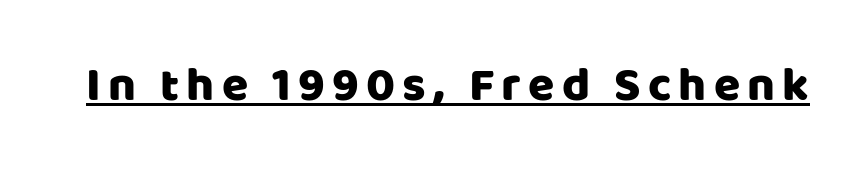
The image shows 48 px sans-serif type, upright; set underlined; low stroke contrast and a large x-height.
